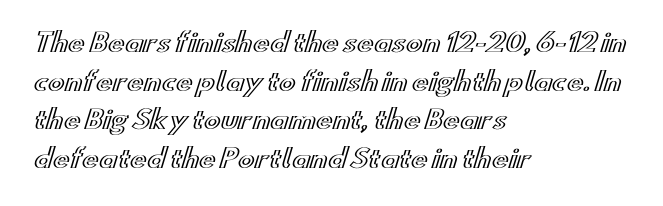
{"underline": "no", "align": "left", "line_spacing": "normal", "line_spacing_ratio": 1.55, "letter_spacing": "normal", "letter_spacing_em": 0.0, "glyph_px": 25}
